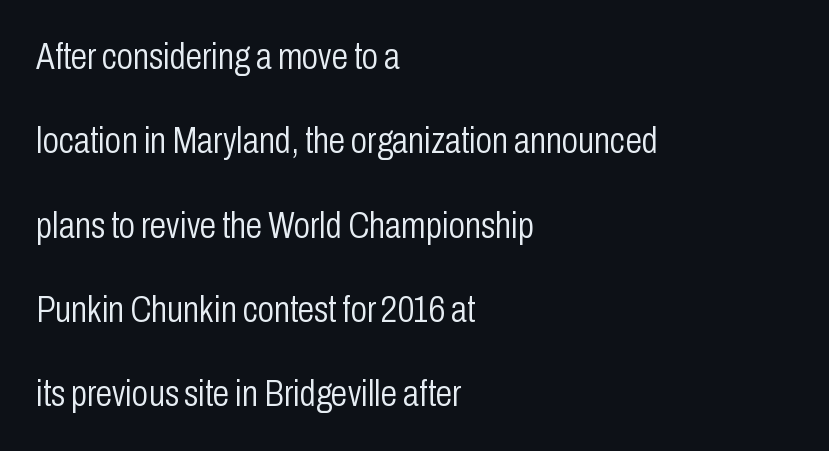
Q: Is the text bold? A: No.
Q: Is the text italic (slanted)? A: No, it is upright.
Q: Is the typeface a serif or a sans-serif typeface? A: Sans-serif.
Q: Is the text underlined? A: No.
Q: How is the paragraph aligned? A: Left-aligned.
Q: Is the spacing between letters normal or unusually wide? A: Normal.
Q: Is the spacing between lines tight, normal or loose? A: Loose.
Q: Width (condensed, normal, or wide)? A: Condensed.
Q: Stroke contrast? A: Low.
Q: x-height? A: Medium.
Q: Monospaced? A: No.
